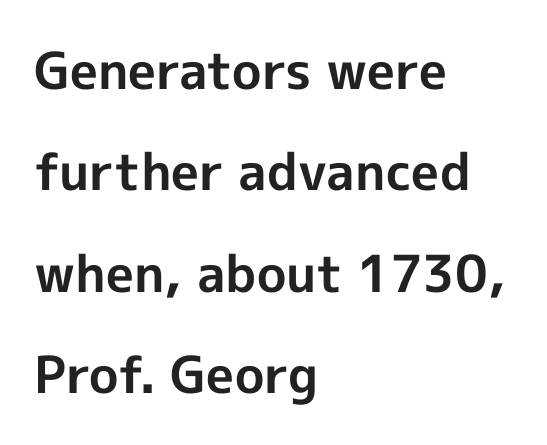
The image shows 51 px bold sans-serif type, upright; set left-aligned, loose line spacing (1.99x), normal letter spacing, not underlined; a medium x-height.
